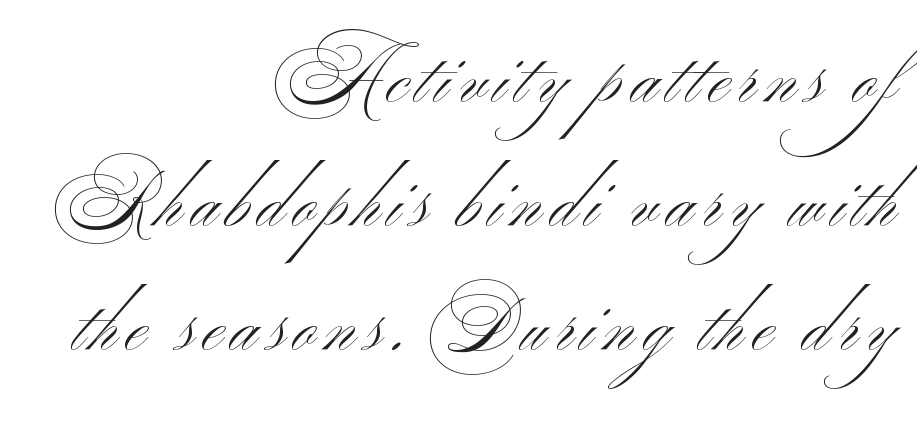
{"serif": "no", "bold": "no", "weight": "light", "width": "wide", "stroke_contrast": "medium", "x_height": "small", "monospaced": "no", "underline": "no", "align": "right", "line_spacing": "normal", "line_spacing_ratio": 1.7, "glyph_px": 73}
